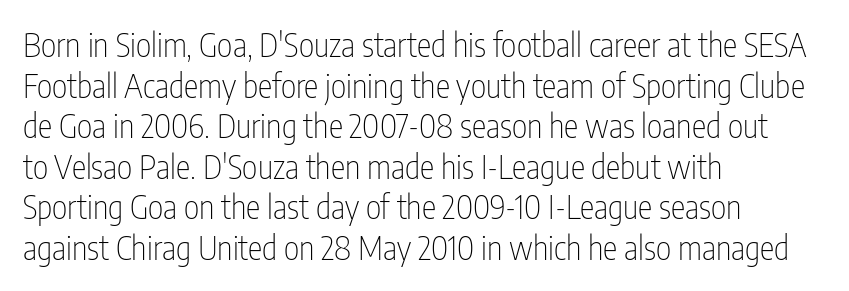
The image shows 33 px thin, condensed sans-serif type, upright; set left-aligned, line spacing 1.23x, normal letter spacing, not underlined; low stroke contrast and a medium x-height.
